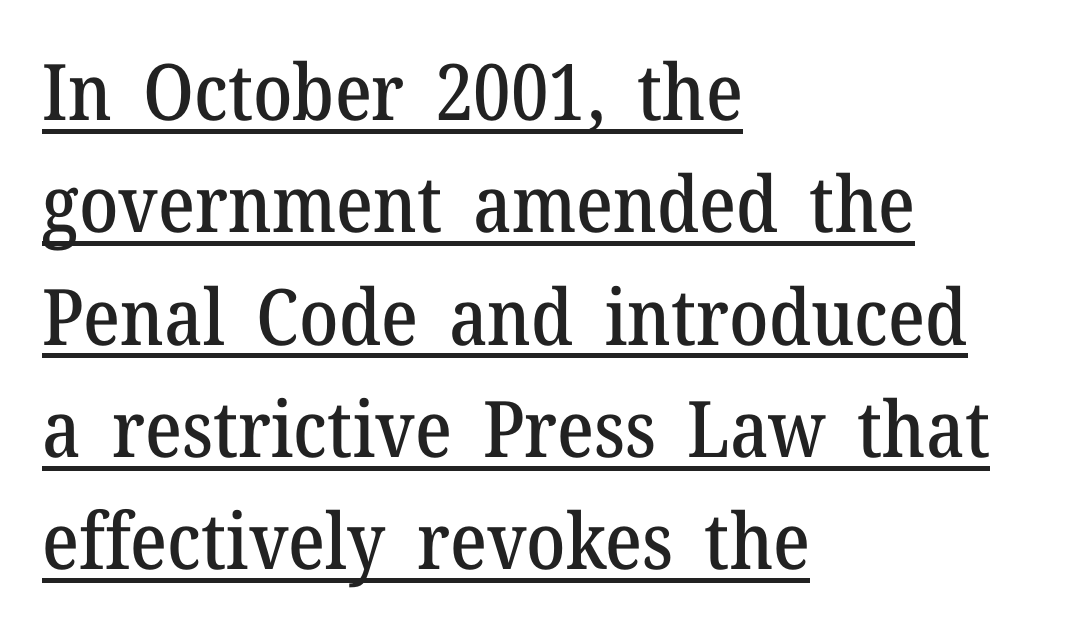
{"serif": "yes", "italic": "no", "width": "normal", "stroke_contrast": "medium", "x_height": "medium", "monospaced": "no", "underline": "yes", "align": "left", "line_spacing": "normal", "line_spacing_ratio": 1.44, "letter_spacing": "normal", "letter_spacing_em": 0.0, "glyph_px": 78}
